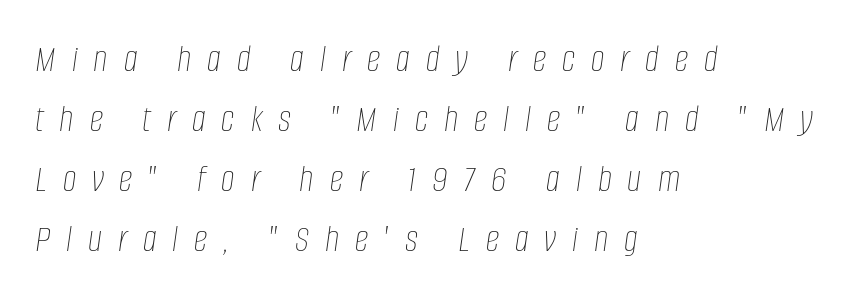
The image shows 39 px thin, condensed type, italic (leaning right); set left-aligned, normal line spacing (1.54x), unusually wide letter spacing (+0.41 em), not underlined; low stroke contrast and a large x-height.
